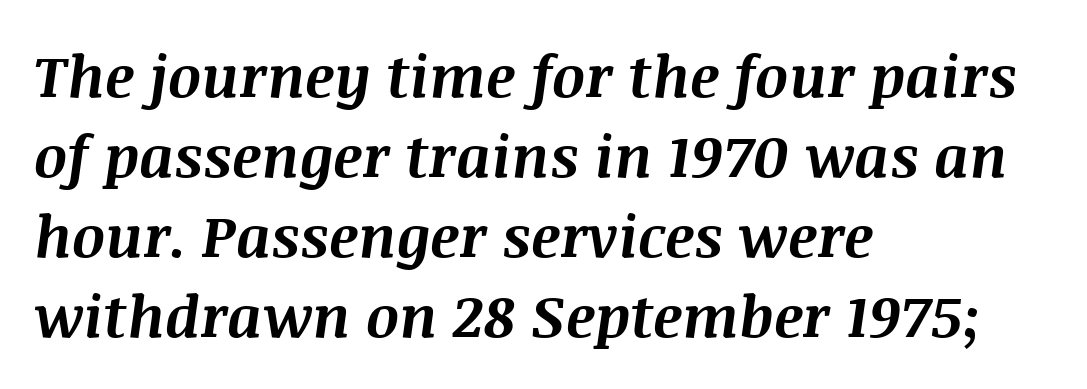
Q: Is the text bold? A: Yes.
Q: Is the text italic (slanted)? A: Yes, it leans right by about 8 degrees.
Q: Is the text underlined? A: No.
Q: How is the paragraph aligned? A: Left-aligned.
Q: Is the spacing between letters normal or unusually wide? A: Normal.
Q: Is the spacing between lines tight, normal or loose? A: Normal.
Q: Width (condensed, normal, or wide)? A: Normal.
Q: Stroke contrast? A: Medium.
Q: x-height? A: Large.
Q: Monospaced? A: No.
